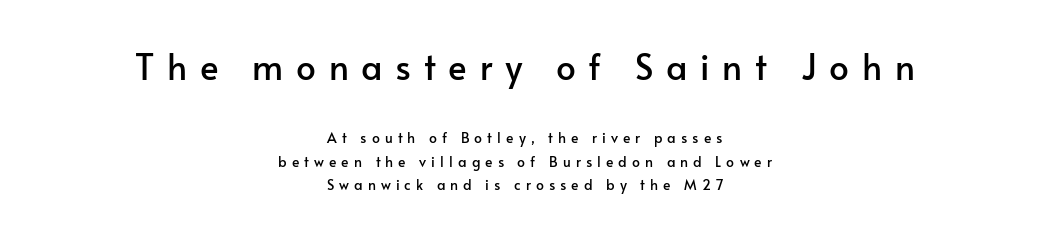
The image shows 35 px sans-serif type, upright; set centered, normal line spacing (1.67x), unusually wide letter spacing (+0.36 em), not underlined; the first (top) block is 2.5x larger; low stroke contrast and a small x-height.
